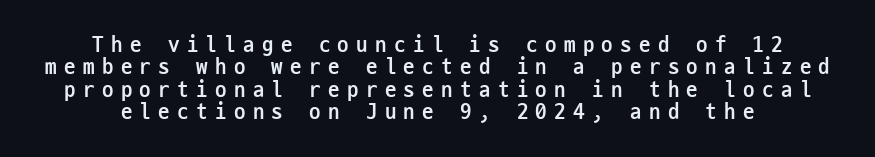
No italicization has been applied; the sample stays upright. Each glyph is drawn with heavy, bold strokes. Inter-character spacing is expanded well beyond the font's built-in metrics. Anything drawn beneath the words? Only blank space. Notice how descenders almost collide with the ascenders below — that's tight leading.
